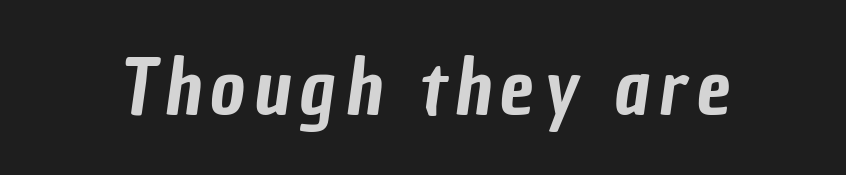
Q: Is the typeface a serif or a sans-serif typeface? A: Sans-serif.
Q: Is the text underlined? A: No.
Q: Width (condensed, normal, or wide)? A: Condensed.
Q: Stroke contrast? A: Low.
Q: x-height? A: Medium.
Q: Monospaced? A: No.
